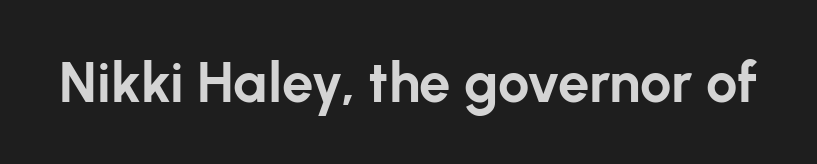
Q: Is the text bold? A: Yes.
Q: Is the text italic (slanted)? A: No, it is upright.
Q: Is the typeface a serif or a sans-serif typeface? A: Sans-serif.
Q: Is the text underlined? A: No.
Q: Is the spacing between letters normal or unusually wide? A: Normal.
Q: Width (condensed, normal, or wide)? A: Normal.
Q: Stroke contrast? A: Low.
Q: x-height? A: Medium.
Q: Monospaced? A: No.
